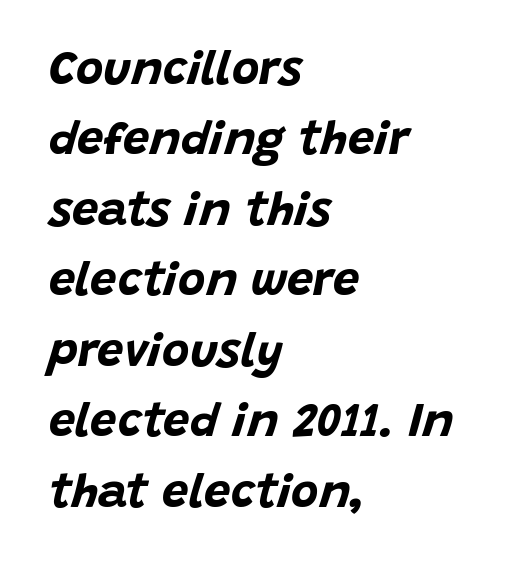
The image shows 47 px bold type, italic (leaning right); set left-aligned, normal line spacing (1.5x), normal letter spacing, not underlined; low stroke contrast and a large x-height.
